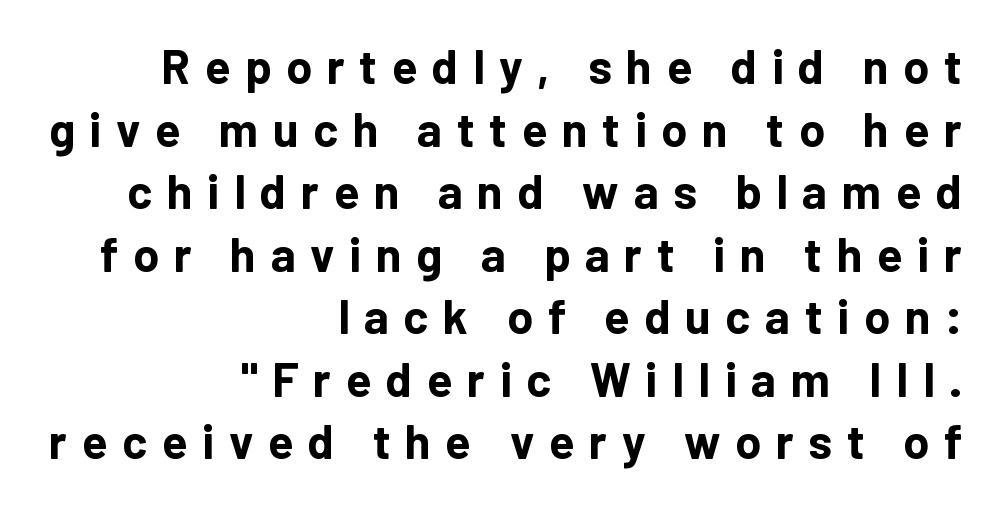
{"serif": "no", "italic": "no", "bold": "yes", "weight": "bold", "width": "normal", "stroke_contrast": "low", "x_height": "medium", "monospaced": "no", "underline": "no", "align": "right", "line_spacing": "normal", "line_spacing_ratio": 1.33, "letter_spacing": "wide", "letter_spacing_em": 0.31, "glyph_px": 47}
